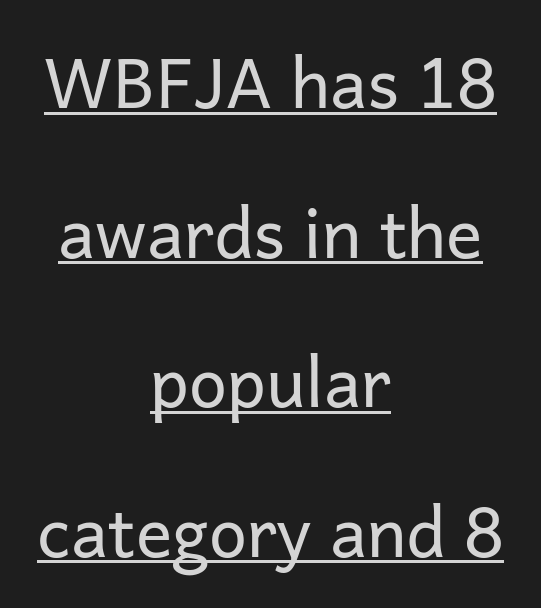
The image shows 68 px regular-weight sans-serif type, upright; set centered, loose line spacing (2.2x), normal letter spacing, underlined; low stroke contrast and a medium x-height.
